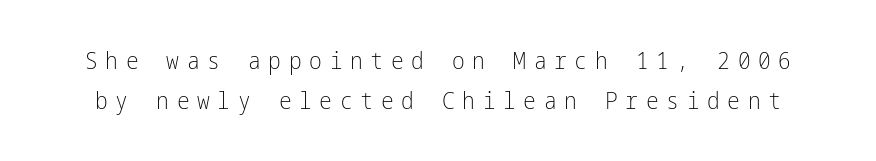
{"italic": "no", "bold": "no", "underline": "no", "line_spacing": "normal", "line_spacing_ratio": 1.67, "letter_spacing": "wide", "letter_spacing_em": 0.32, "glyph_px": 24}
